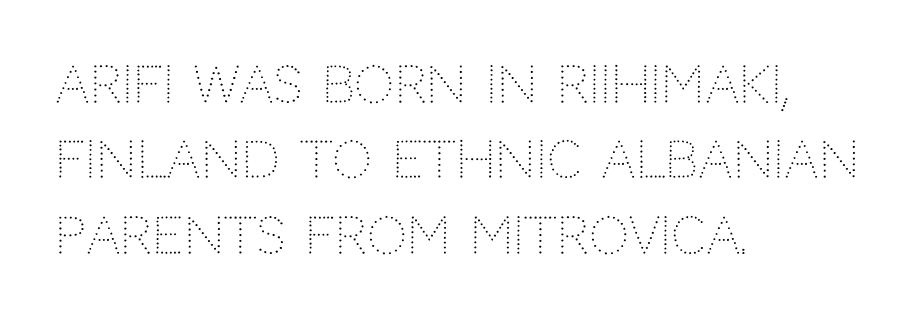
Nothing heavy about these letters — not bold at all. Compared with typical body copy, the letter spacing here is the same. How would I describe the line gaps? Plain and ordinary. This is sans-serif lettering, the kind often seen on screens and signage.
